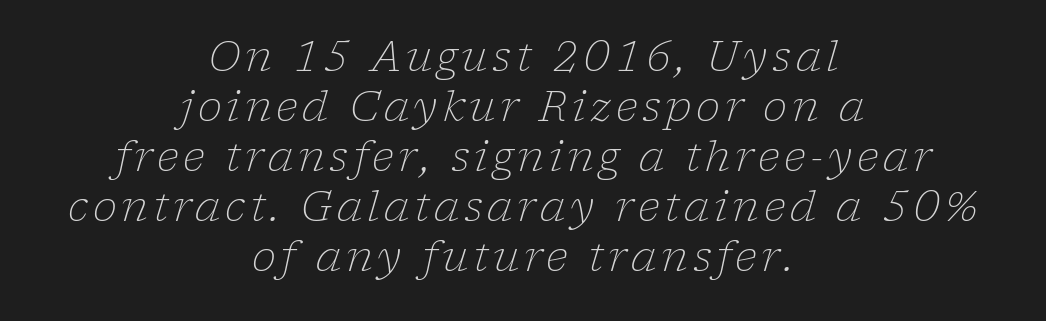
Q: Is the text bold? A: No.
Q: Is the text italic (slanted)? A: Yes, it leans right by about 17 degrees.
Q: Is the typeface a serif or a sans-serif typeface? A: Serif.
Q: Is the text underlined? A: No.
Q: How is the paragraph aligned? A: Centered.
Q: Width (condensed, normal, or wide)? A: Normal.
Q: Stroke contrast? A: Low.
Q: x-height? A: Medium.
Q: Monospaced? A: No.
